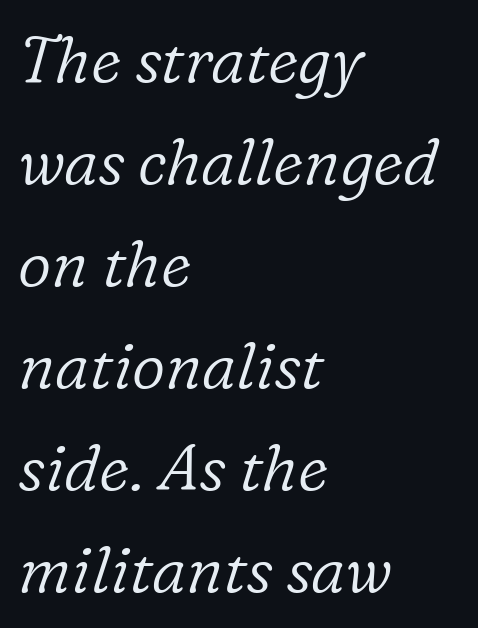
In terms of leading, this rendering sits right in the middle. The font's italic variant was chosen for this text. Has an underline been added? It has not. This sample has the flowing, uneven cadence of proportional lettering.
